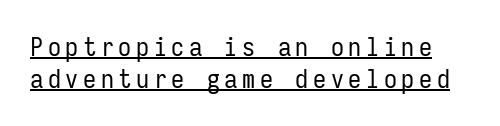
These glyphs show unthickened strokes, regular width or finer. The lettering is marked with a stroke running underneath it. When letters stand straight like this, we call the style roman or upright.
